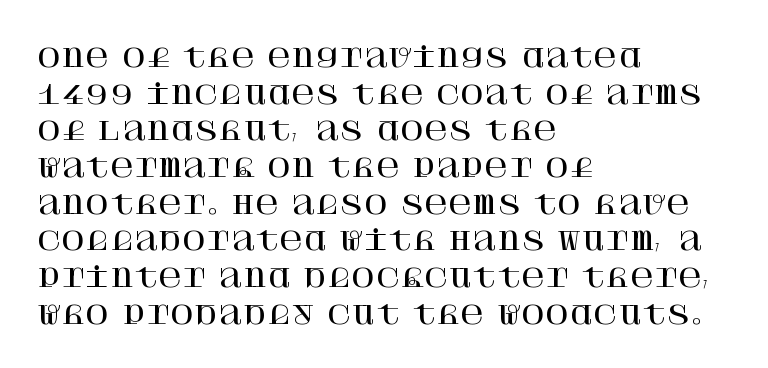
Here the glyphs are tracked normally, forming tight word shapes. Upright lettering throughout. Underline: absent. The lines are quadded left.
